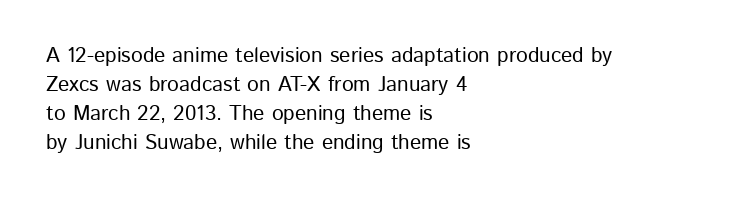
Q: Is the text italic (slanted)? A: No, it is upright.
Q: Is the text underlined? A: No.
Q: How is the paragraph aligned? A: Left-aligned.
Q: Is the spacing between letters normal or unusually wide? A: Normal.
Q: Is the spacing between lines tight, normal or loose? A: Normal.
